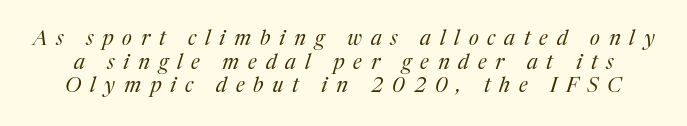
Q: Is the text bold? A: No.
Q: Is the text italic (slanted)? A: Yes, it leans right by about 17 degrees.
Q: Is the text underlined? A: No.
Q: Is the spacing between letters normal or unusually wide? A: Unusually wide.
Q: Is the spacing between lines tight, normal or loose? A: Tight.
